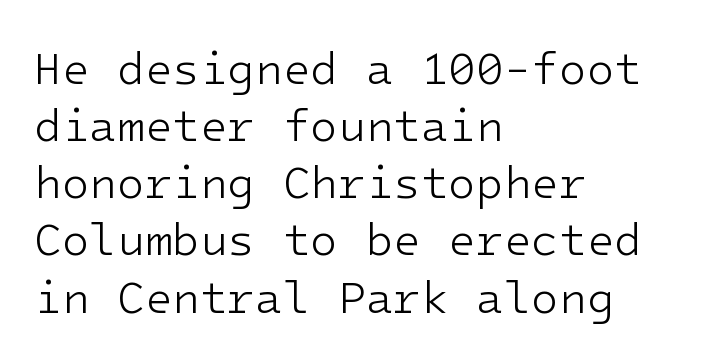
The image shows 45 px light sans-serif type, upright; set left-aligned, normal line spacing (1.27x), normal letter spacing, not underlined; low stroke contrast and a medium x-height.
